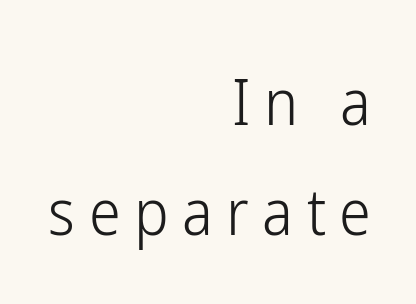
Q: Is the text bold? A: No.
Q: Is the text italic (slanted)? A: No, it is upright.
Q: Is the typeface a serif or a sans-serif typeface? A: Sans-serif.
Q: Is the text underlined? A: No.
Q: How is the paragraph aligned? A: Right-aligned.
Q: Is the spacing between letters normal or unusually wide? A: Unusually wide.
Q: Width (condensed, normal, or wide)? A: Condensed.
Q: Stroke contrast? A: Low.
Q: x-height? A: Medium.
Q: Monospaced? A: No.
